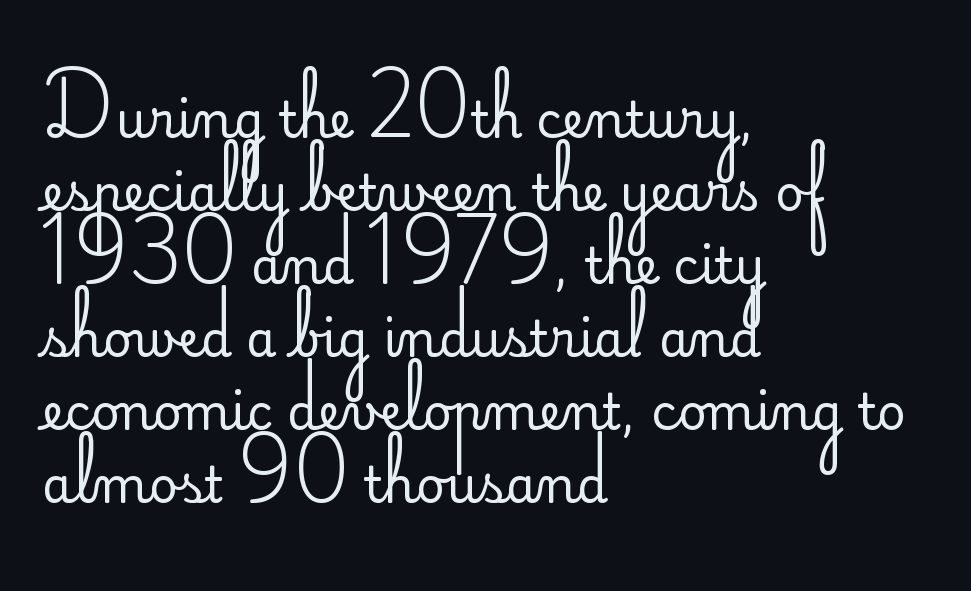
{"serif": "no", "italic": "no", "bold": "no", "weight": "regular", "width": "normal", "stroke_contrast": "low", "x_height": "small", "monospaced": "no", "underline": "no", "align": "left", "line_spacing": "normal", "line_spacing_ratio": 1.49, "letter_spacing": "normal", "letter_spacing_em": 0.0, "glyph_px": 49}
